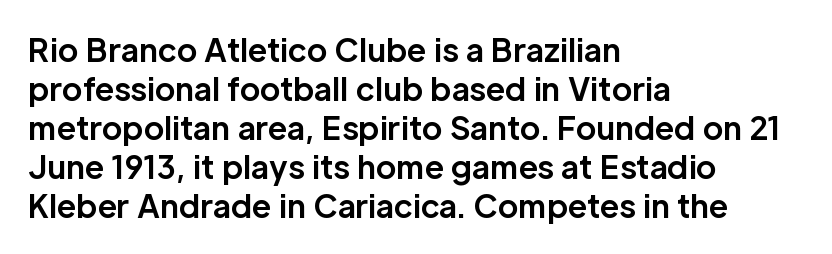
The image shows 31 px bold sans-serif type, upright; set left-aligned, normal line spacing (1.26x), normal letter spacing, not underlined; low stroke contrast and a medium x-height.
